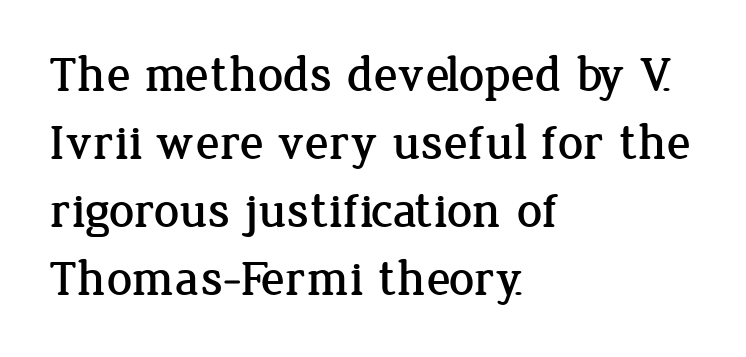
The image shows 50 px serif type, upright; set left-aligned, normal line spacing (1.36x), normal letter spacing, not underlined; low stroke contrast and a medium x-height.
